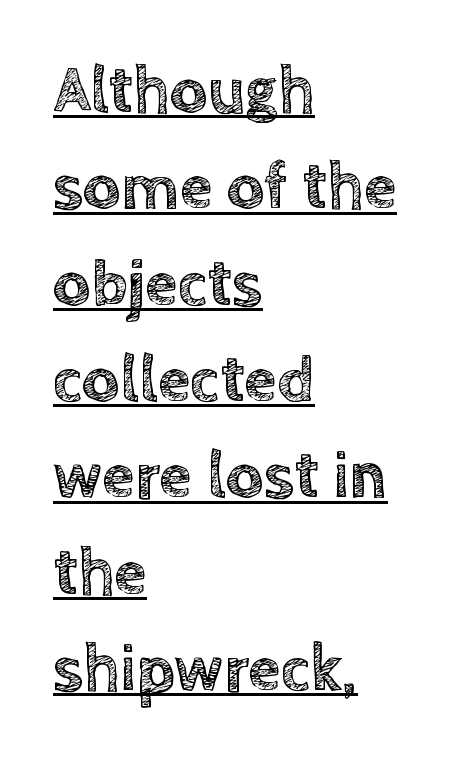
The image shows 66 px text type, upright; set left-aligned, normal line spacing (1.46x), normal letter spacing, underlined; a large x-height.
